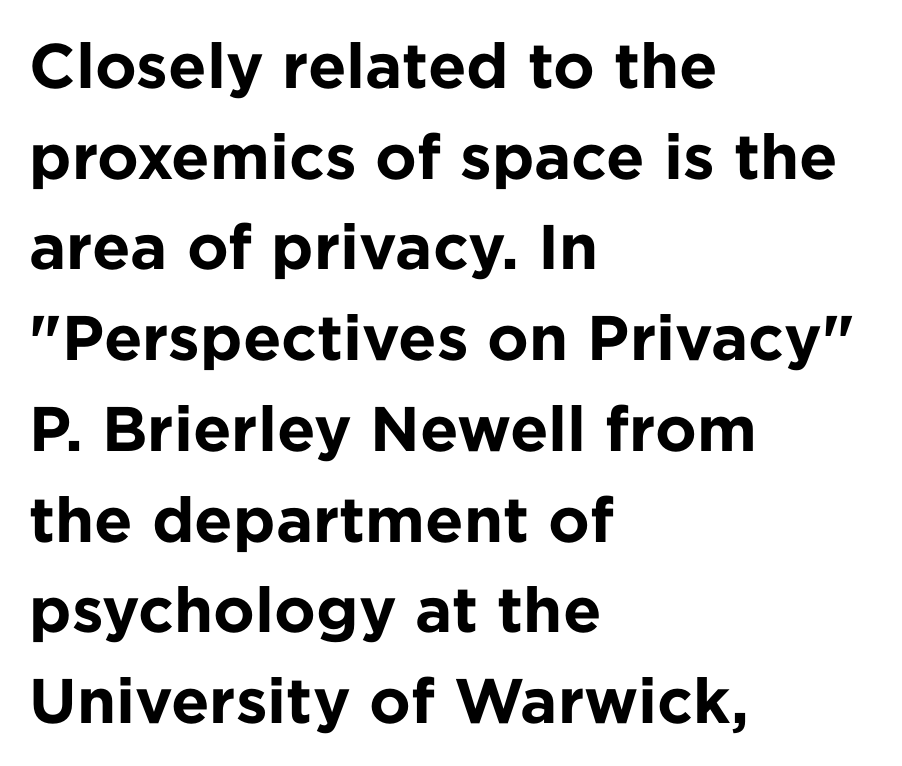
{"serif": "no", "italic": "no", "bold": "yes", "weight": "bold", "width": "normal", "stroke_contrast": "low", "x_height": "medium", "monospaced": "no", "underline": "no", "align": "left", "line_spacing": "normal", "line_spacing_ratio": 1.44, "letter_spacing": "normal", "letter_spacing_em": 0.0, "glyph_px": 63}
